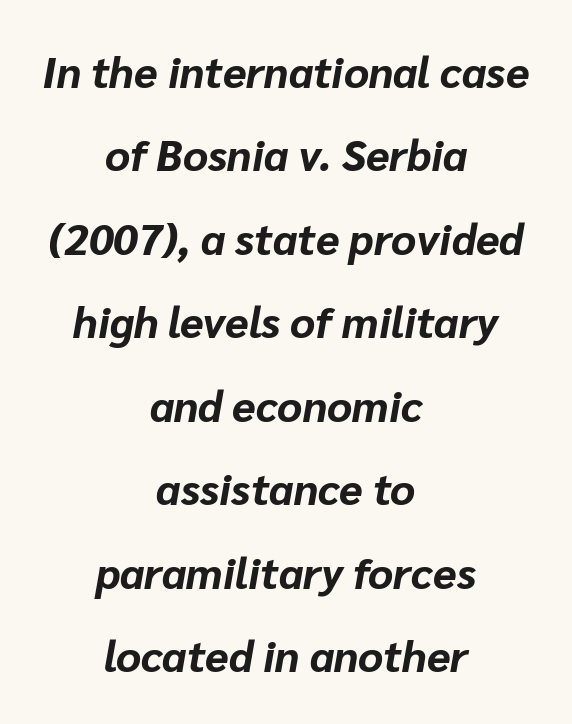
Q: Is the text bold? A: Yes.
Q: Is the text italic (slanted)? A: Yes, it leans right by about 10 degrees.
Q: Is the text underlined? A: No.
Q: How is the paragraph aligned? A: Centered.
Q: Is the spacing between letters normal or unusually wide? A: Normal.
Q: Is the spacing between lines tight, normal or loose? A: Loose.
Q: Width (condensed, normal, or wide)? A: Normal.
Q: Stroke contrast? A: Low.
Q: x-height? A: Medium.
Q: Monospaced? A: No.
